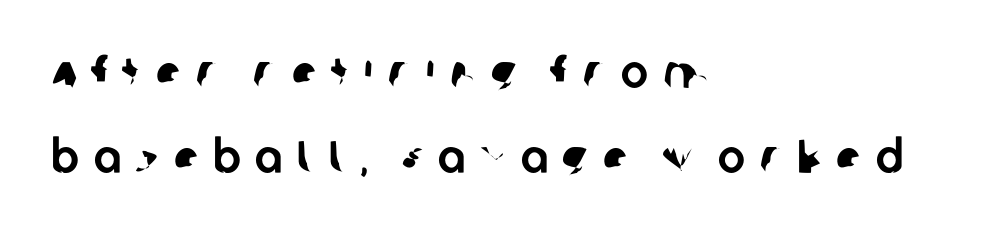
{"serif": "no", "width": "normal", "stroke_contrast": "low", "x_height": "large", "monospaced": "no", "underline": "no", "align": "left", "line_spacing_ratio": 1.84, "letter_spacing": "wide", "letter_spacing_em": 0.32, "glyph_px": 46}
